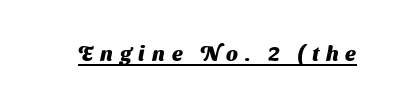
{"bold": "yes", "underline": "yes", "letter_spacing": "wide", "letter_spacing_em": 0.33, "glyph_px": 21}
